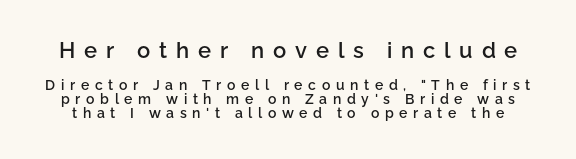
When letters stand straight like this, we call the style roman or upright. Line spacing here is tight. On the weight axis this lands at semibold, roughly 600. If you squint, the top block still reads clearly — it's the larger of the two. Glance below the letters and you will spot only blank space.
